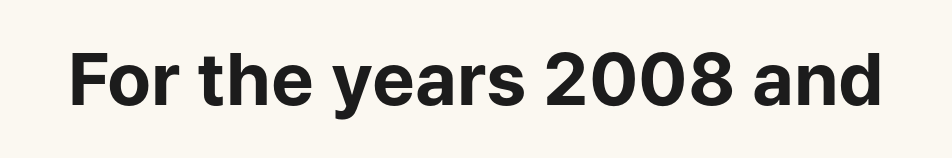
The image shows 72 px bold sans-serif type, upright; set normal letter spacing, not underlined; low stroke contrast and a medium x-height.
